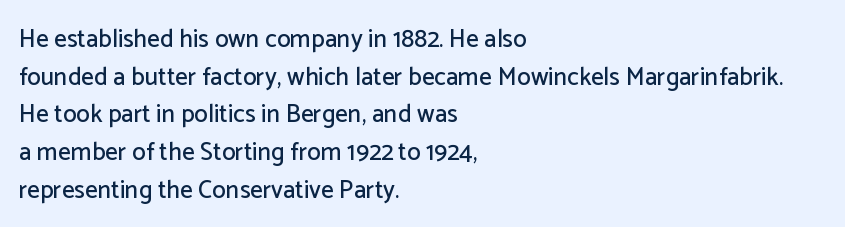
The image shows 25 px text type, upright; set left-aligned, normal line spacing (1.51x), normal letter spacing, not underlined.
